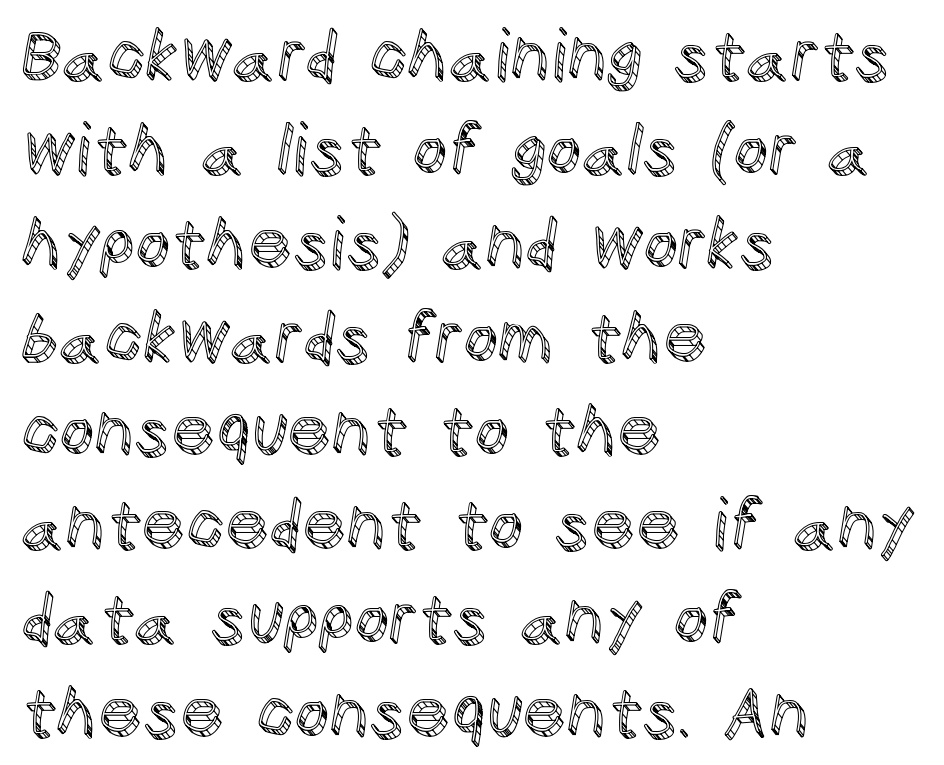
{"width": "normal", "x_height": "large", "monospaced": "no", "underline": "no", "align": "left", "line_spacing": "normal", "line_spacing_ratio": 1.36, "letter_spacing": "normal", "letter_spacing_em": 0.0, "glyph_px": 69}
